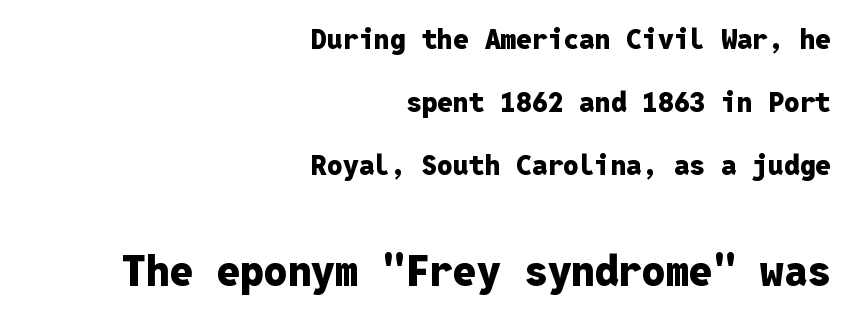
The font is running at its bold setting. Compared with typical body copy, the letter spacing here is the same. Honestly, there is no underline to notice here at all. Typesetter's note — lower block bumped up in size, upper block left smaller. This sample uses an upright cut, with every glyph sitting square on the baseline.
